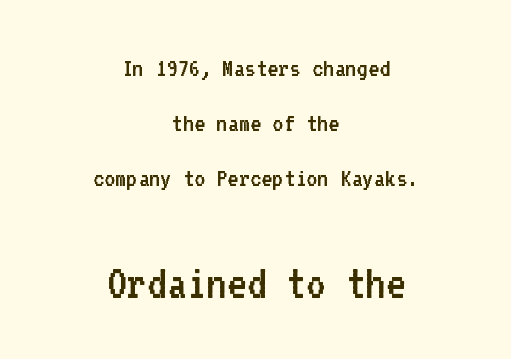
{"serif": "no", "italic": "no", "bold": "no", "weight": "regular", "width": "normal", "stroke_contrast": "low", "x_height": "medium", "monospaced": "yes", "underline": "no", "align": "center", "line_spacing": "loose", "line_spacing_ratio": 2.04, "letter_spacing": "normal", "letter_spacing_em": 0.0, "larger_block": "second", "size_ratio": 1.78, "glyph_px": 48}
